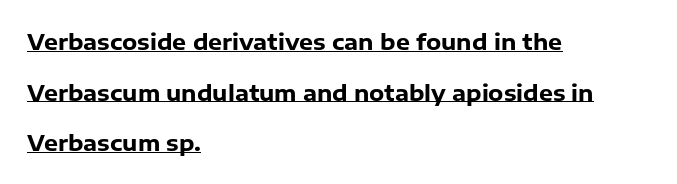
Q: Is the text bold? A: Yes.
Q: Is the text italic (slanted)? A: No, it is upright.
Q: Is the text underlined? A: Yes.
Q: How is the paragraph aligned? A: Left-aligned.
Q: Is the spacing between letters normal or unusually wide? A: Normal.
Q: Is the spacing between lines tight, normal or loose? A: Loose.
